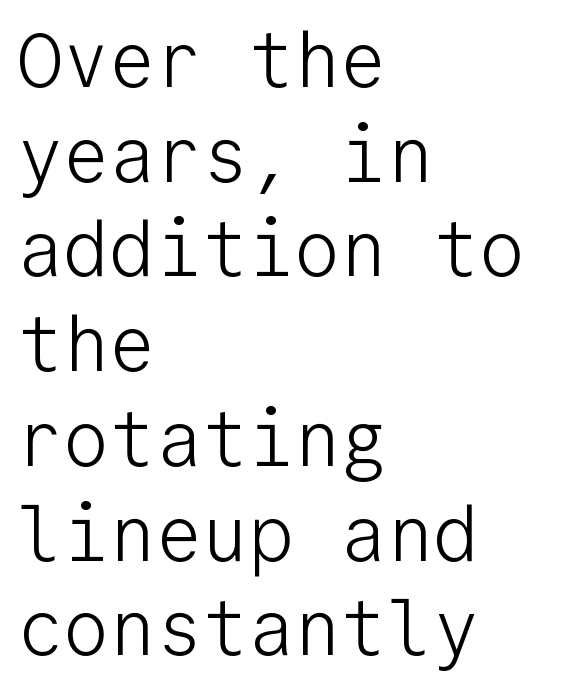
Q: Is the text bold? A: No.
Q: Is the text italic (slanted)? A: No, it is upright.
Q: Is the typeface a serif or a sans-serif typeface? A: Sans-serif.
Q: Is the text underlined? A: No.
Q: How is the paragraph aligned? A: Left-aligned.
Q: Is the spacing between letters normal or unusually wide? A: Normal.
Q: Width (condensed, normal, or wide)? A: Normal.
Q: Stroke contrast? A: Low.
Q: x-height? A: Medium.
Q: Monospaced? A: Yes.
